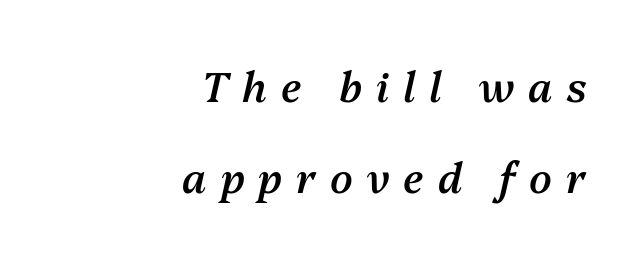
Q: Is the text bold? A: Semi-bold.
Q: Is the text italic (slanted)? A: Yes, it leans right by about 13 degrees.
Q: Is the text underlined? A: No.
Q: How is the paragraph aligned? A: Right-aligned.
Q: Is the spacing between letters normal or unusually wide? A: Unusually wide.
Q: Is the spacing between lines tight, normal or loose? A: Loose.
Q: Width (condensed, normal, or wide)? A: Normal.
Q: Stroke contrast? A: Medium.
Q: x-height? A: Medium.
Q: Monospaced? A: No.
